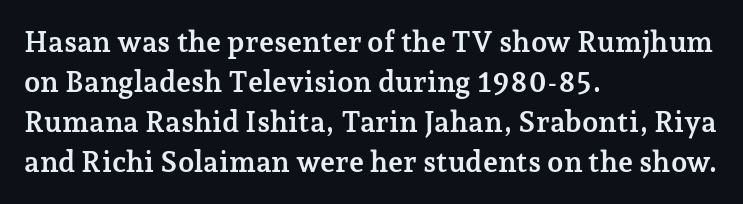
The image shows 29 px semibold serif type, upright; set left-aligned, normal line spacing (1.38x), normal letter spacing, not underlined; low stroke contrast and a medium x-height.
